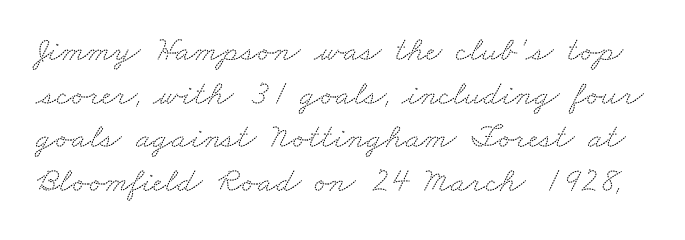
Each letter keeps its own natural width here, so spacing adapts to shape. Normally led — the rows are evenly, conventionally spaced. Old-style or modern, the face here clearly has serifs. Between one letter and the next there's only the usual sliver of space. Lines of text with bare space underneath.
